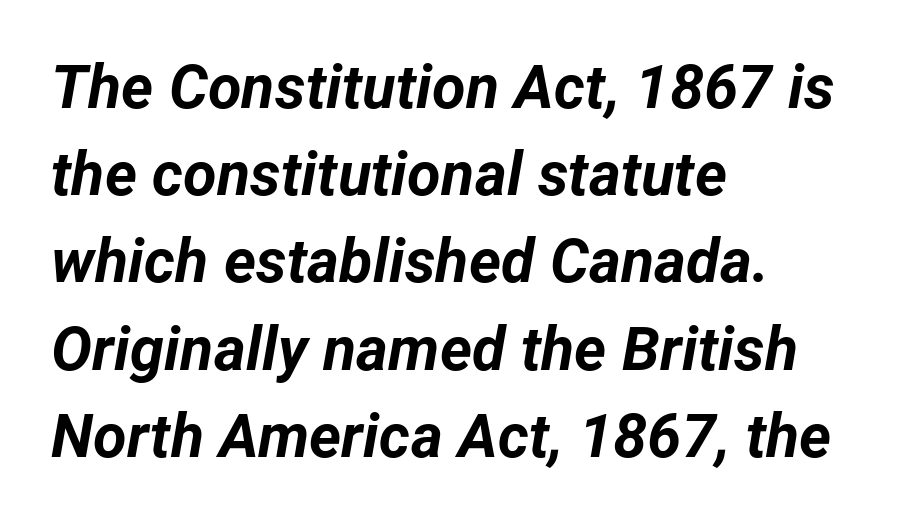
Q: Is the text bold? A: Yes.
Q: Is the text italic (slanted)? A: Yes, it leans right by about 12 degrees.
Q: Is the text underlined? A: No.
Q: How is the paragraph aligned? A: Left-aligned.
Q: Is the spacing between letters normal or unusually wide? A: Normal.
Q: Is the spacing between lines tight, normal or loose? A: Normal.
Q: Width (condensed, normal, or wide)? A: Normal.
Q: Stroke contrast? A: Low.
Q: x-height? A: Medium.
Q: Monospaced? A: No.
